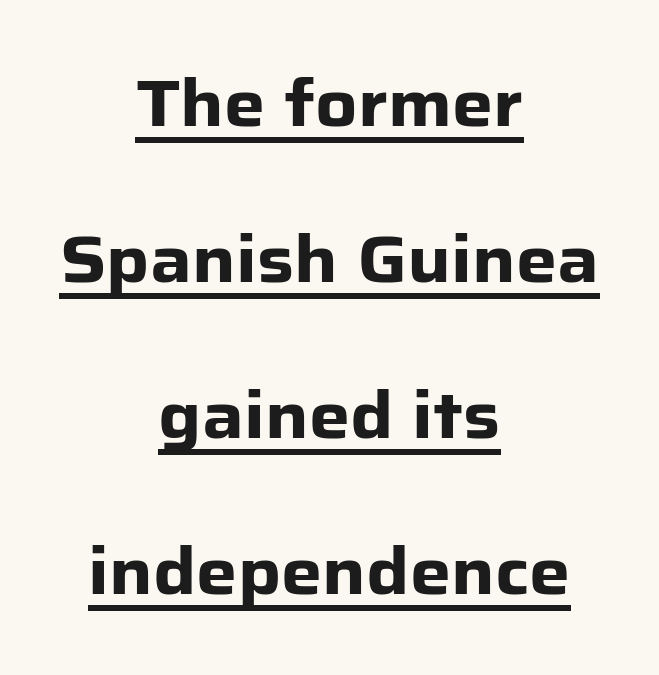
The image shows 65 px heavy sans-serif type, upright; set centered, loose line spacing (2.4x), normal letter spacing, underlined; low stroke contrast and a medium x-height.
